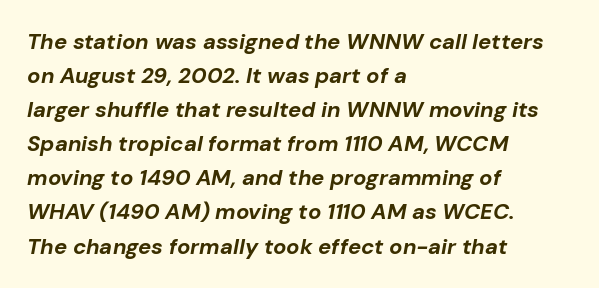
The typography opts for an oblique posture over an upright one. Observe the ordinary spacing: letters are neighbours, not strangers. A student would call this left alignment; a typographer would say flush left, rag right. These lines sit exactly where default settings would place them. The strokes are fattened all the way to bold.
